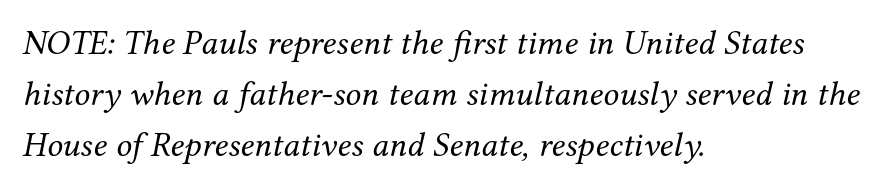
The specimen reads as italic at a glance. In CSS terms this would be text-align: left. A typesetter would call this proportional, since set widths differ per character. The line-height multiplier appears to be the usual default.
